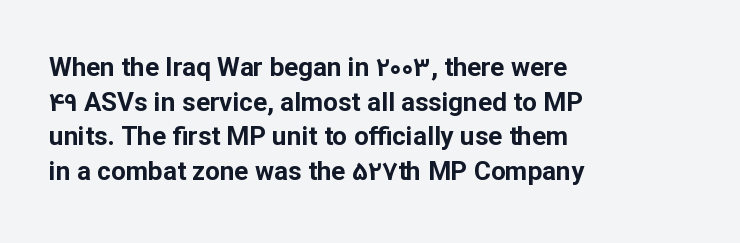
Do the letters lean? They stand straight. Standard letterfit; no display-style spreading of the glyphs. The strip under each line holds only bare page. The rendering anchors every line to the left-hand side. The glyphs have the mass of a bold cut. Quick note: interline space is typical.
